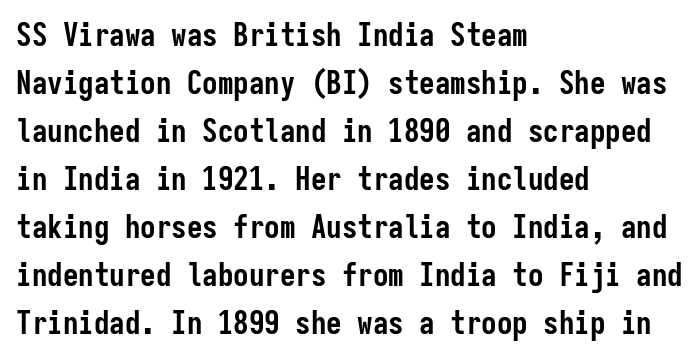
Q: Is the text bold? A: Yes.
Q: Is the text italic (slanted)? A: No, it is upright.
Q: Is the typeface a serif or a sans-serif typeface? A: Sans-serif.
Q: Is the text underlined? A: No.
Q: How is the paragraph aligned? A: Left-aligned.
Q: Is the spacing between letters normal or unusually wide? A: Normal.
Q: Is the spacing between lines tight, normal or loose? A: Normal.
Q: Width (condensed, normal, or wide)? A: Condensed.
Q: Stroke contrast? A: Low.
Q: x-height? A: Medium.
Q: Monospaced? A: Yes.
